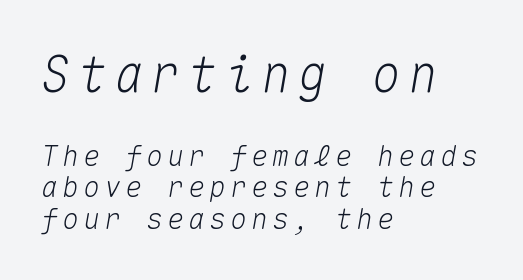
Q: Is the text italic (slanted)? A: Yes, it leans right by about 10 degrees.
Q: Is the text underlined? A: No.
Q: How is the paragraph aligned? A: Left-aligned.
Q: Is the spacing between lines tight, normal or loose? A: Tight.
Q: Which block of text is set in a larger size, the first (top) or the second (bottom)? A: The first (top) one.
Q: Width (condensed, normal, or wide)? A: Normal.
Q: Stroke contrast? A: Medium.
Q: x-height? A: Medium.
Q: Monospaced? A: Yes.
